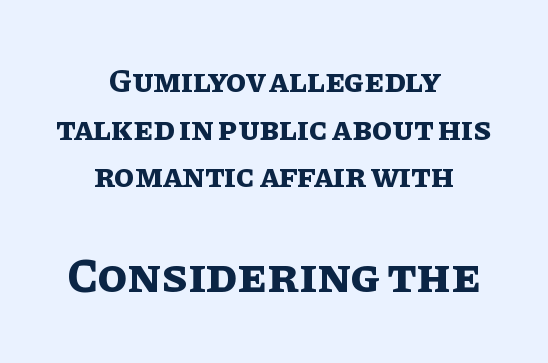
Q: Is the text bold? A: Yes.
Q: Is the text italic (slanted)? A: No, it is upright.
Q: Is the text underlined? A: No.
Q: How is the paragraph aligned? A: Centered.
Q: Is the spacing between letters normal or unusually wide? A: Normal.
Q: Is the spacing between lines tight, normal or loose? A: Normal.
Q: Which block of text is set in a larger size, the first (top) or the second (bottom)? A: The second (bottom) one.
Q: Width (condensed, normal, or wide)? A: Normal.
Q: Stroke contrast? A: Low.
Q: x-height? A: Large.
Q: Monospaced? A: No.
